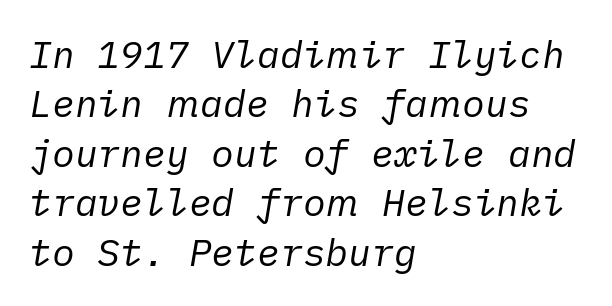
Q: Is the text bold? A: No.
Q: Is the text italic (slanted)? A: Yes, it leans right by about 10 degrees.
Q: Is the text underlined? A: No.
Q: How is the paragraph aligned? A: Left-aligned.
Q: Is the spacing between letters normal or unusually wide? A: Normal.
Q: Is the spacing between lines tight, normal or loose? A: Normal.
Q: Width (condensed, normal, or wide)? A: Normal.
Q: Stroke contrast? A: Low.
Q: x-height? A: Medium.
